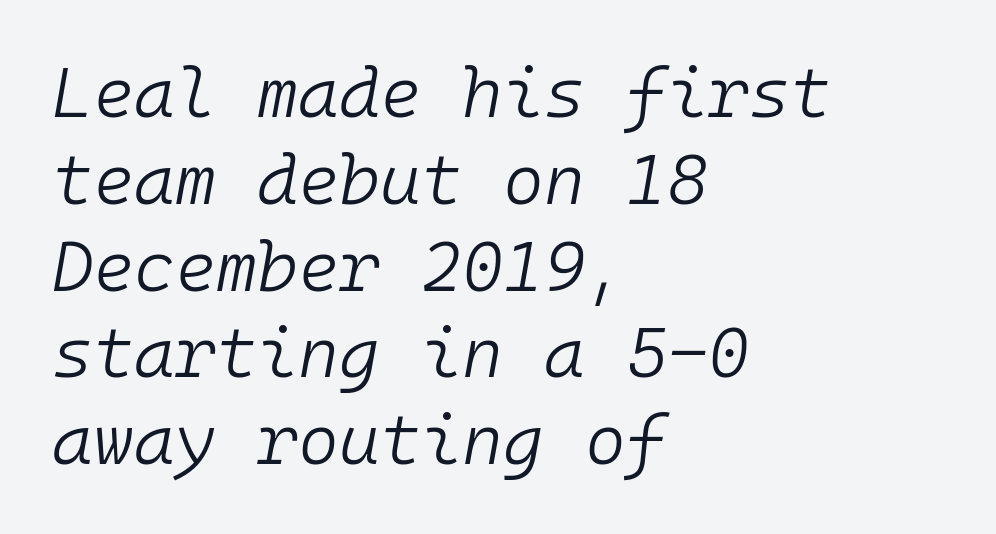
{"italic": "yes", "lean": "right", "slant_degrees": 10, "bold": "no", "weight": "light", "width": "normal", "stroke_contrast": "low", "x_height": "medium", "monospaced": "yes", "underline": "no", "align": "left", "line_spacing_ratio": 1.24, "letter_spacing": "normal", "letter_spacing_em": 0.0, "glyph_px": 70}
